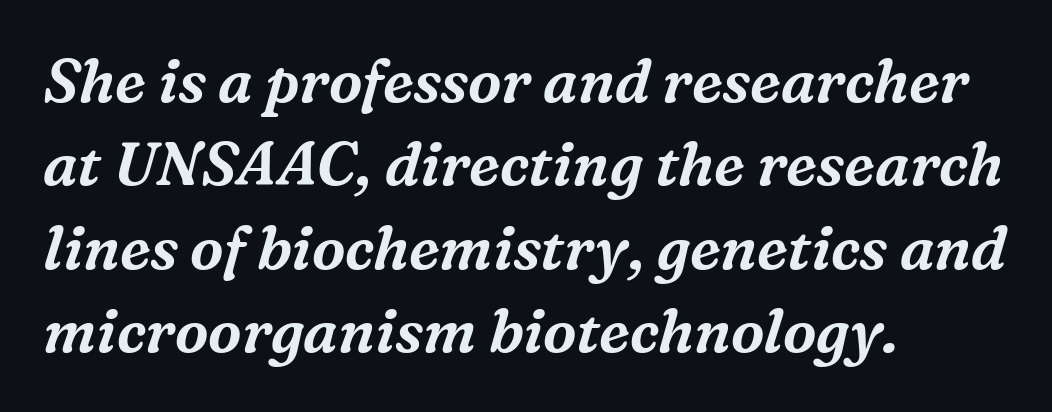
Regarding serifs, this sample has them. This sample has the flowing, uneven cadence of proportional lettering. Is the block centered? No — it sits flush against the left margin. The font's italic variant was chosen for this text.
